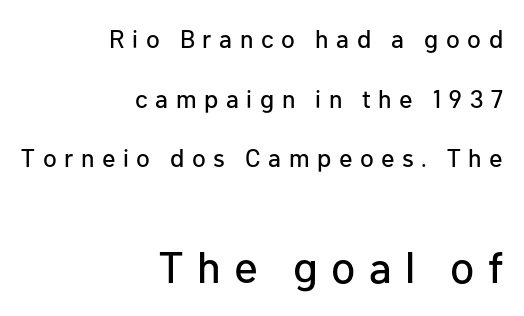
The image shows 44 px sans-serif type, upright; set right-aligned, loose line spacing (2.39x), unusually wide letter spacing (+0.3 em), not underlined; the second (bottom) block is 1.76x larger; low stroke contrast and a medium x-height.
